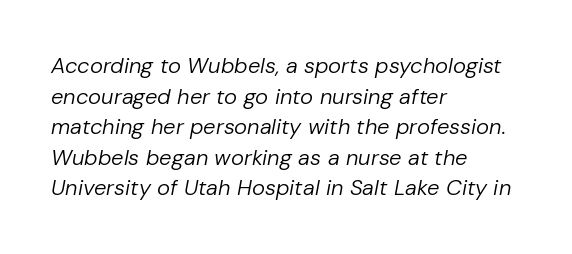
{"italic": "yes", "lean": "right", "slant_degrees": 10, "bold": "no", "underline": "no", "align": "left", "line_spacing": "normal", "line_spacing_ratio": 1.39, "letter_spacing": "normal", "letter_spacing_em": 0.0, "glyph_px": 22}
